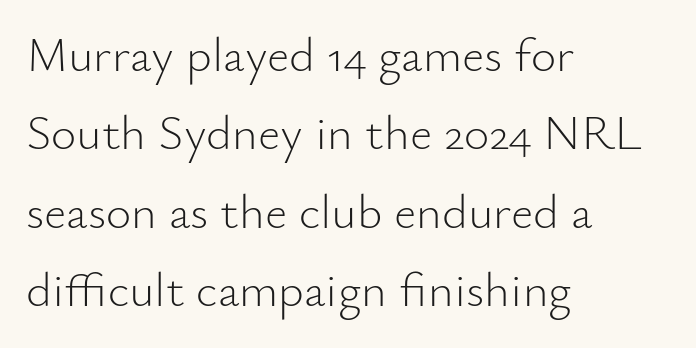
Q: Is the text bold? A: No.
Q: Is the text italic (slanted)? A: No, it is upright.
Q: Is the typeface a serif or a sans-serif typeface? A: Sans-serif.
Q: Is the text underlined? A: No.
Q: How is the paragraph aligned? A: Left-aligned.
Q: Is the spacing between letters normal or unusually wide? A: Normal.
Q: Is the spacing between lines tight, normal or loose? A: Normal.
Q: Width (condensed, normal, or wide)? A: Normal.
Q: Stroke contrast? A: Low.
Q: x-height? A: Small.
Q: Monospaced? A: No.
